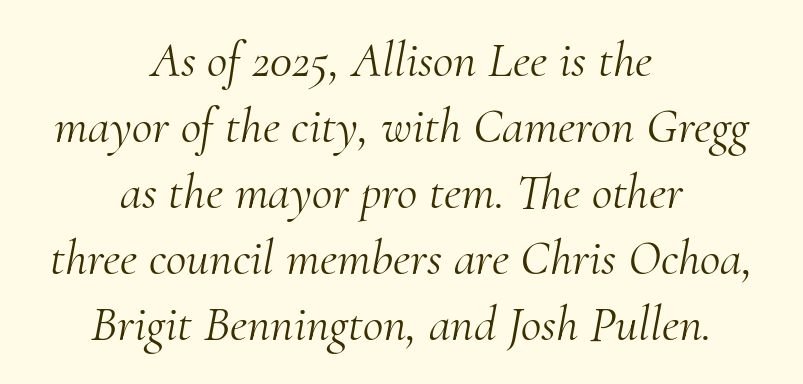
{"serif": "yes", "italic": "yes", "lean": "right", "slant_degrees": 10, "bold": "no", "weight": "light", "width": "normal", "stroke_contrast": "medium", "x_height": "small", "monospaced": "no", "underline": "no", "align": "center", "line_spacing": "normal", "line_spacing_ratio": 1.32, "letter_spacing": "normal", "letter_spacing_em": 0.0, "glyph_px": 50}
